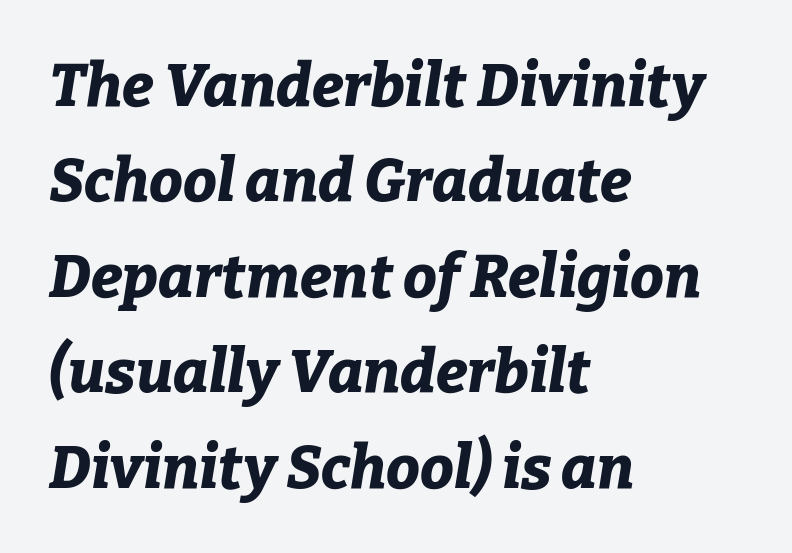
Students, this is bold: see how much ink each stroke carries. Baseline-to-baseline distance is the conventional proportion of letter height. The gaps between neighbouring characters are ordinary and unremarkable. Glance below the letters and you will spot only blank space. Italic? Definitely — the glyphs are oblique.
